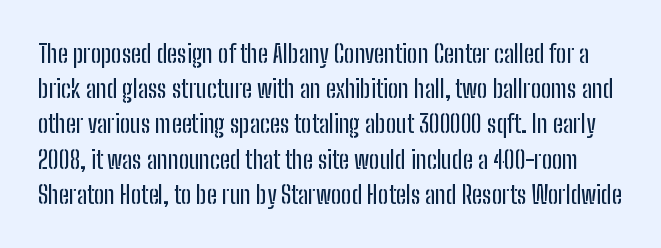
{"italic": "no", "underline": "no", "line_spacing": "normal", "line_spacing_ratio": 1.41, "letter_spacing": "normal", "letter_spacing_em": 0.0, "glyph_px": 25}
